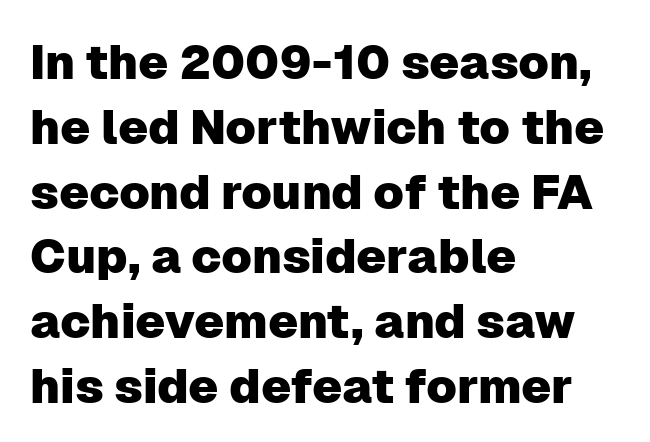
The image shows 48 px sans-serif type, upright; set left-aligned, normal line spacing (1.35x), normal letter spacing, not underlined; low stroke contrast and a medium x-height.
